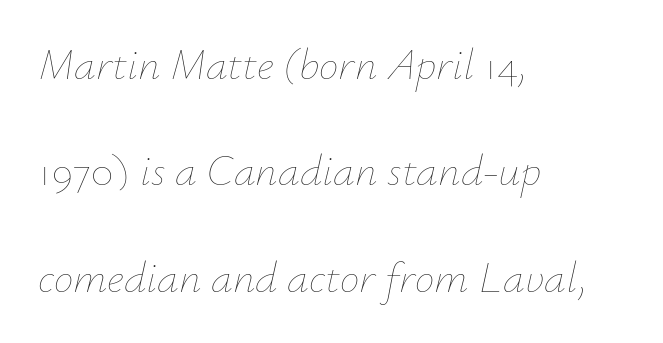
The image shows 44 px thin type, italic (leaning right); set left-aligned, loose line spacing (2.42x), normal letter spacing, not underlined; low stroke contrast and a small x-height.
